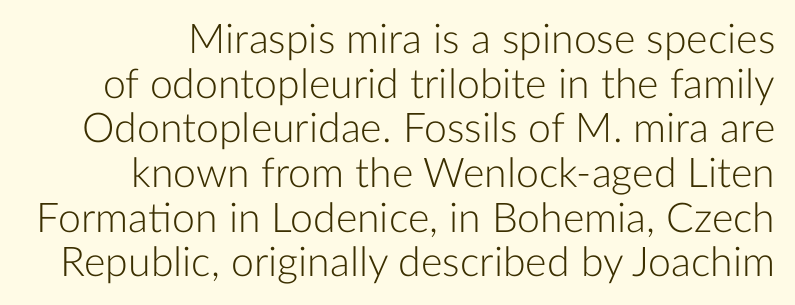
Q: Is the text bold? A: No.
Q: Is the text italic (slanted)? A: No, it is upright.
Q: Is the typeface a serif or a sans-serif typeface? A: Sans-serif.
Q: Is the text underlined? A: No.
Q: Is the spacing between letters normal or unusually wide? A: Normal.
Q: Is the spacing between lines tight, normal or loose? A: Tight.
Q: Width (condensed, normal, or wide)? A: Normal.
Q: Stroke contrast? A: Low.
Q: x-height? A: Medium.
Q: Monospaced? A: No.
